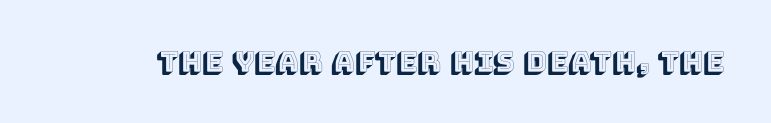
The image shows 28 px text type, upright; set normal letter spacing, not underlined; a large x-height.
